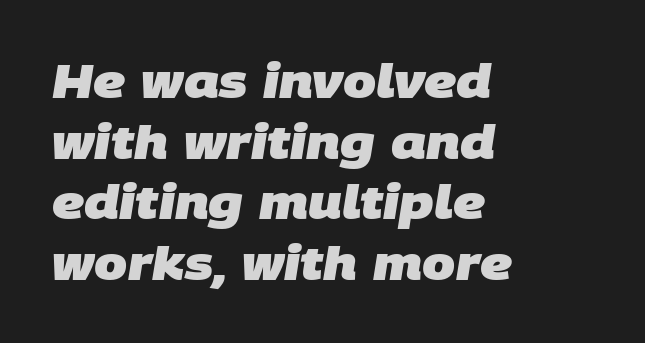
The image shows 47 px heavy sans-serif type; set left-aligned, normal line spacing (1.29x), normal letter spacing, not underlined; low stroke contrast and a large x-height.
